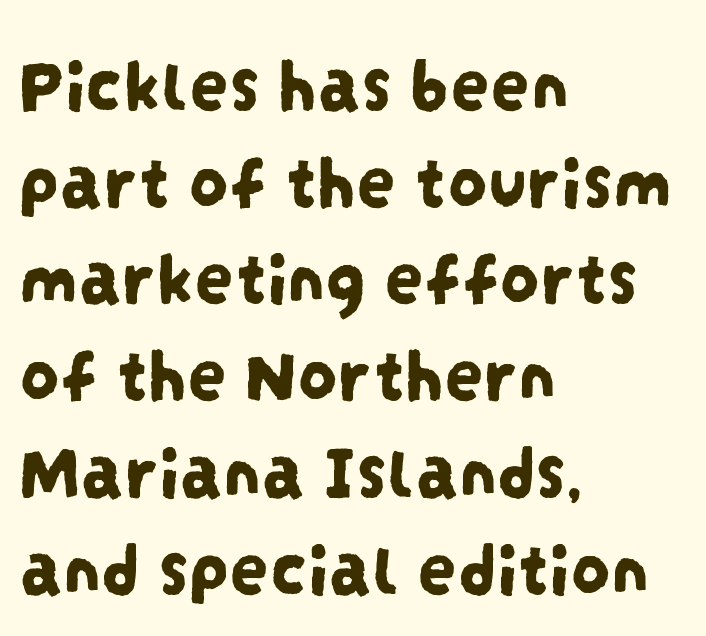
These lines are composed in type without serifs. Here the designer chose a conventional face with non-uniform glyph widths. The foot of each line stays bare and open. The rag falls on the right side of this text block. A typesetter would call this zero additional tracking.
